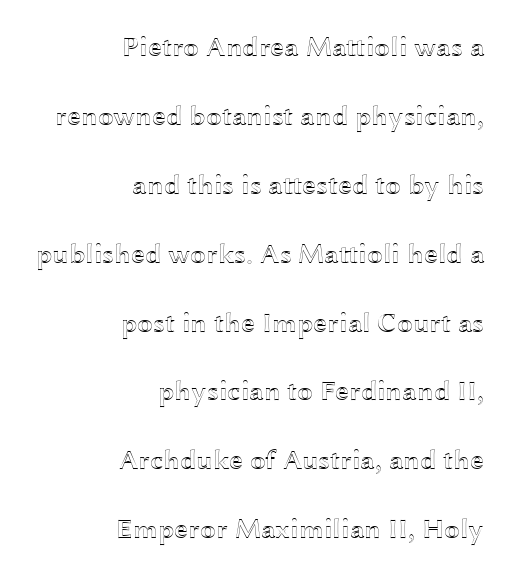
Q: Is the text italic (slanted)? A: No, it is upright.
Q: Is the text underlined? A: No.
Q: How is the paragraph aligned? A: Right-aligned.
Q: Is the spacing between letters normal or unusually wide? A: Normal.
Q: Is the spacing between lines tight, normal or loose? A: Loose.
Q: Width (condensed, normal, or wide)? A: Wide.
Q: x-height? A: Medium.
Q: Monospaced? A: No.
